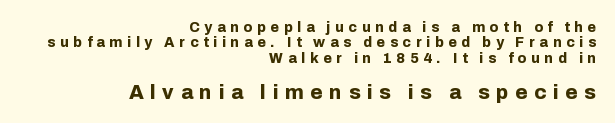
Q: Is the text bold? A: Yes.
Q: Is the text italic (slanted)? A: No, it is upright.
Q: Is the text underlined? A: No.
Q: How is the paragraph aligned? A: Right-aligned.
Q: Is the spacing between letters normal or unusually wide? A: Unusually wide.
Q: Is the spacing between lines tight, normal or loose? A: Tight.
Q: Which block of text is set in a larger size, the first (top) or the second (bottom)? A: The second (bottom) one.
